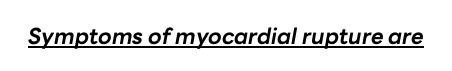
The image shows 22 px bold type, italic (leaning right); set normal letter spacing, underlined.
